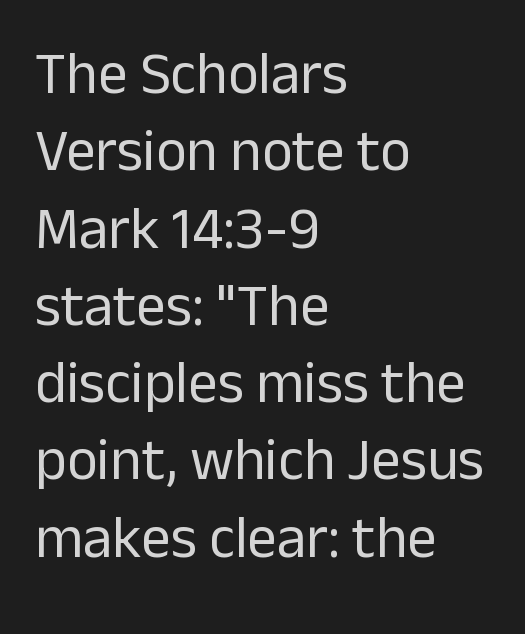
The face used here is proportionally spaced, like ordinary book or web type. Counters stay open thanks to moderate or lighter strokes. The horizontal fit of the characters is conventional and even. Examine the stroke ends and you'll find no serifs.
